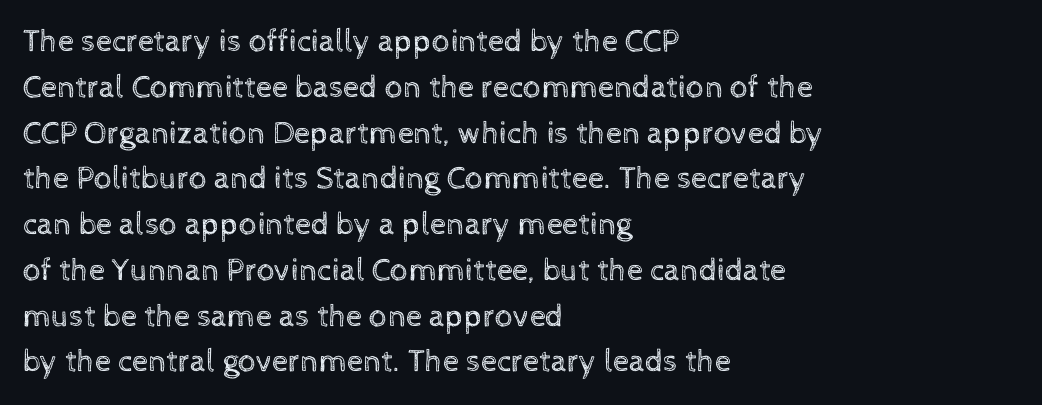
The image shows 32 px regular-weight type, upright; set left-aligned, normal line spacing (1.43x), normal letter spacing, not underlined; a medium x-height.
